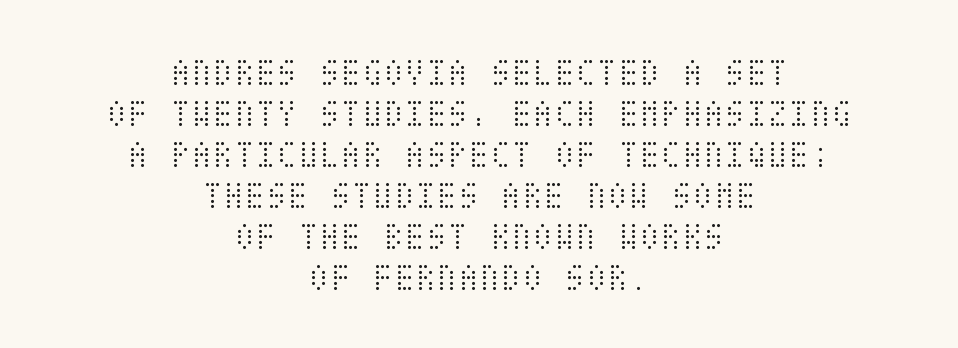
Q: Is the text bold? A: No.
Q: Is the text italic (slanted)? A: No, it is upright.
Q: Is the text underlined? A: No.
Q: How is the paragraph aligned? A: Centered.
Q: Is the spacing between letters normal or unusually wide? A: Normal.
Q: Is the spacing between lines tight, normal or loose? A: Tight.
Q: Width (condensed, normal, or wide)? A: Condensed.
Q: Stroke contrast? A: Medium.
Q: x-height? A: Large.
